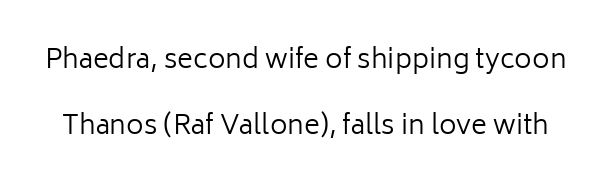
Q: Is the text bold? A: No.
Q: Is the text italic (slanted)? A: No, it is upright.
Q: Is the text underlined? A: No.
Q: Is the spacing between letters normal or unusually wide? A: Normal.
Q: Is the spacing between lines tight, normal or loose? A: Loose.
